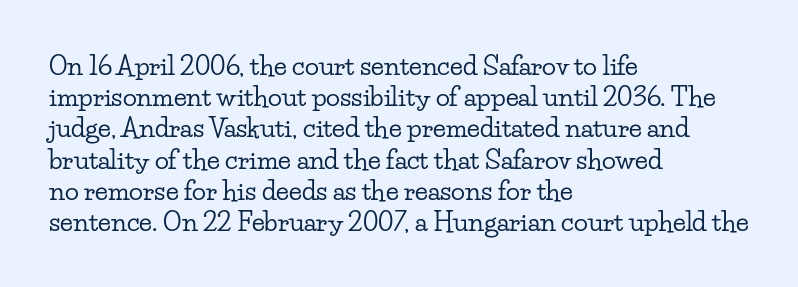
The passage is arranged the way most books set body copy — flush left. This is the regular roman posture of the typeface. The rendering keeps characters at their native spacing. Honestly, there is no underline to notice here at all.
